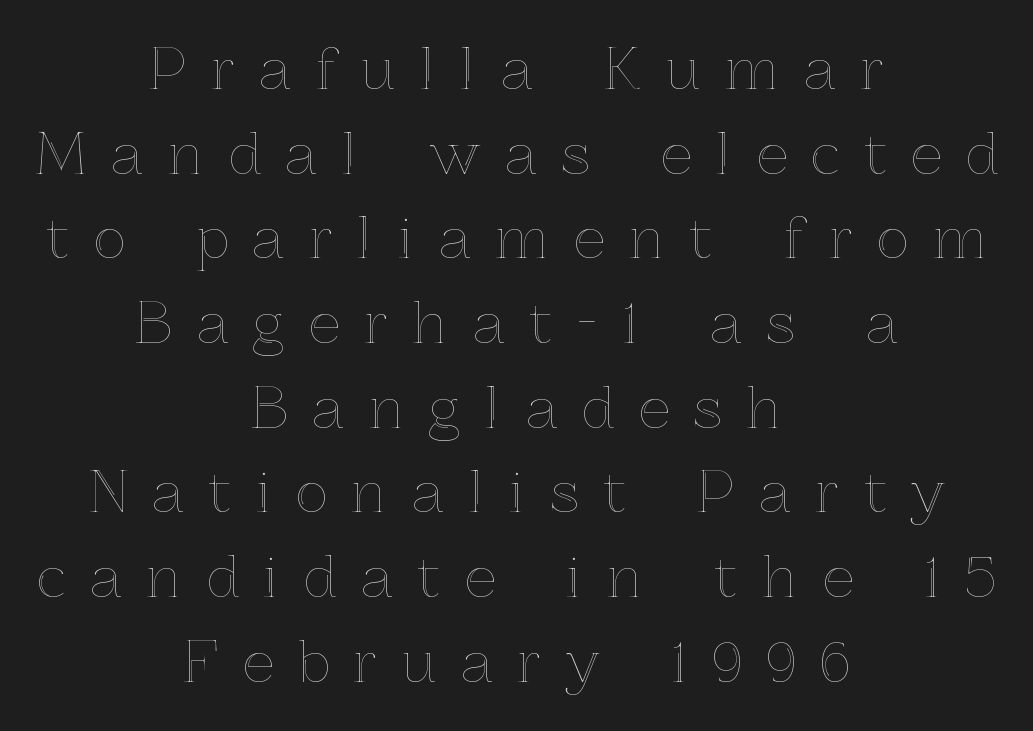
{"italic": "no", "width": "normal", "x_height": "medium", "monospaced": "no", "underline": "no", "align": "center", "line_spacing": "normal", "line_spacing_ratio": 1.54, "letter_spacing": "wide", "letter_spacing_em": 0.45, "glyph_px": 55}
